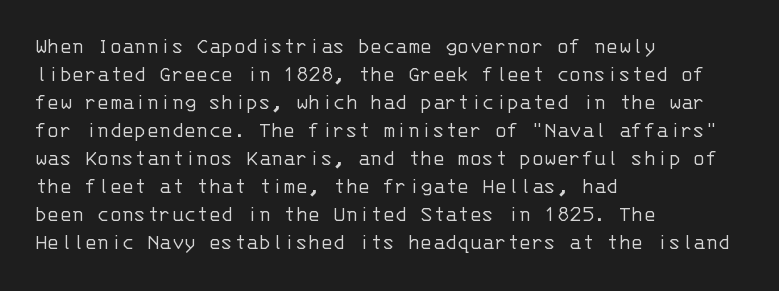
The image shows 23 px text type, upright; set left-aligned, line spacing 1.22x, normal letter spacing, not underlined.
